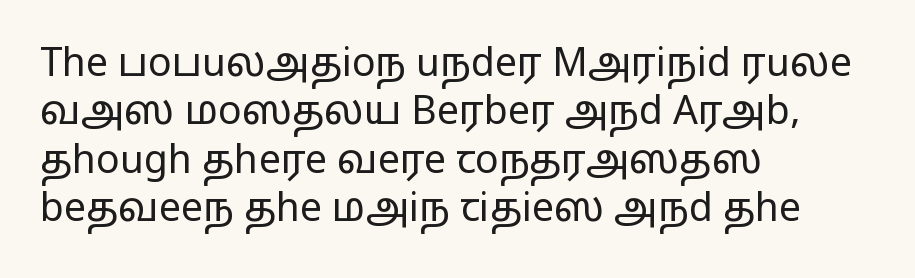
{"serif": "no", "italic": "no", "bold": "no", "weight": "regular", "width": "wide", "stroke_contrast": "low", "x_height": "medium", "monospaced": "no", "underline": "no", "align": "left", "line_spacing_ratio": 1.24, "letter_spacing": "normal", "letter_spacing_em": 0.0, "glyph_px": 39}
